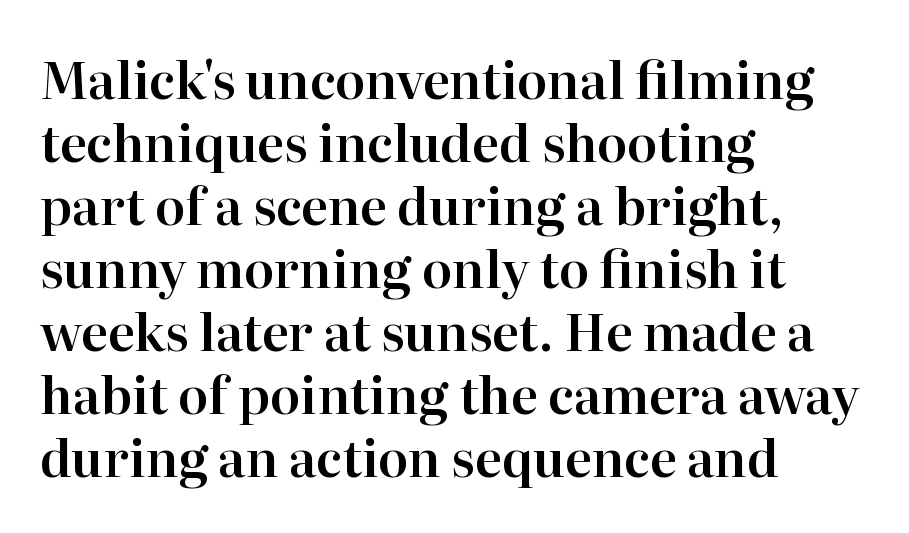
{"serif": "yes", "italic": "no", "width": "normal", "stroke_contrast": "high", "x_height": "medium", "monospaced": "no", "underline": "no", "align": "left", "line_spacing": "normal", "line_spacing_ratio": 1.26, "letter_spacing": "normal", "letter_spacing_em": 0.0, "glyph_px": 50}
